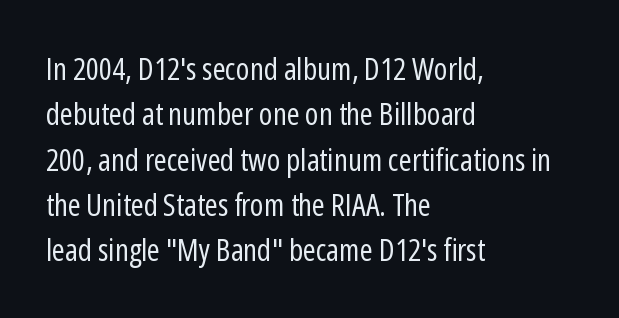
{"serif": "no", "italic": "no", "bold": "no", "weight": "regular", "width": "condensed", "stroke_contrast": "low", "x_height": "medium", "monospaced": "no", "underline": "no", "align": "left", "line_spacing": "normal", "line_spacing_ratio": 1.46, "letter_spacing": "normal", "letter_spacing_em": 0.0, "glyph_px": 31}
